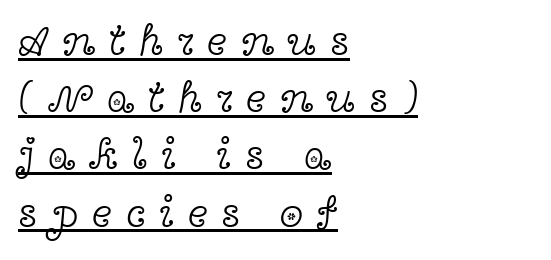
Q: Is the text bold? A: No.
Q: Is the text italic (slanted)? A: No, it is upright.
Q: Is the typeface a serif or a sans-serif typeface? A: Serif.
Q: Is the text underlined? A: Yes.
Q: How is the paragraph aligned? A: Left-aligned.
Q: Is the spacing between letters normal or unusually wide? A: Unusually wide.
Q: Is the spacing between lines tight, normal or loose? A: Normal.
Q: Width (condensed, normal, or wide)? A: Wide.
Q: x-height? A: Medium.
Q: Monospaced? A: No.
